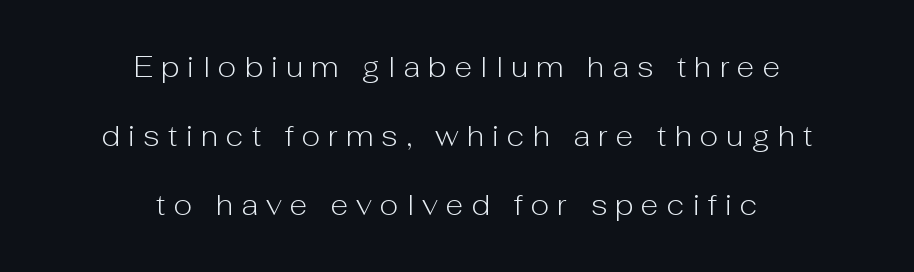
Q: Is the text bold? A: No.
Q: Is the text italic (slanted)? A: No, it is upright.
Q: Is the typeface a serif or a sans-serif typeface? A: Sans-serif.
Q: Is the text underlined? A: No.
Q: How is the paragraph aligned? A: Centered.
Q: Is the spacing between letters normal or unusually wide? A: Unusually wide.
Q: Is the spacing between lines tight, normal or loose? A: Loose.
Q: Width (condensed, normal, or wide)? A: Normal.
Q: Stroke contrast? A: Low.
Q: x-height? A: Medium.
Q: Monospaced? A: No.
